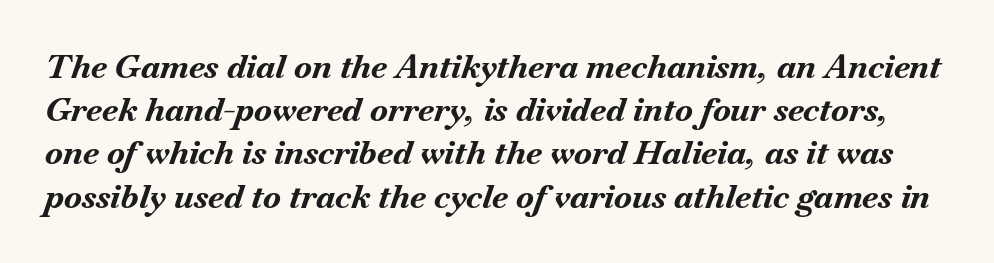
The face used here is proportionally spaced, like ordinary book or web type. In terms of posture, this sample is oblique. Tracking here is standard; glyphs follow each other at the usual distance. A normal amount of white space separates one row of letters from the next.
